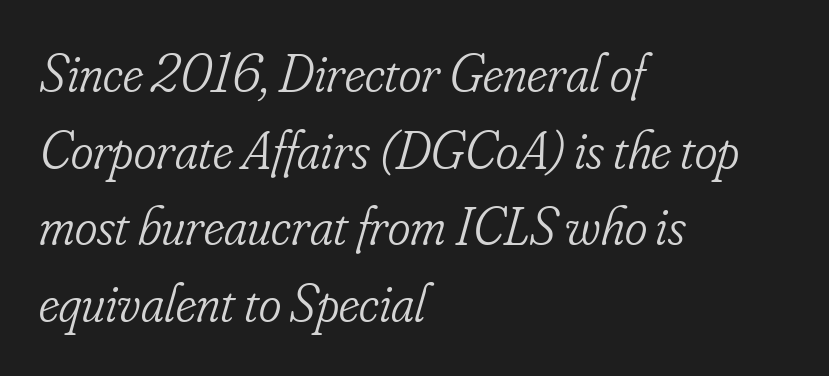
The image shows 54 px light, condensed serif type, italic (leaning right); set left-aligned, normal line spacing (1.42x), normal letter spacing, not underlined; low stroke contrast and a small x-height.
